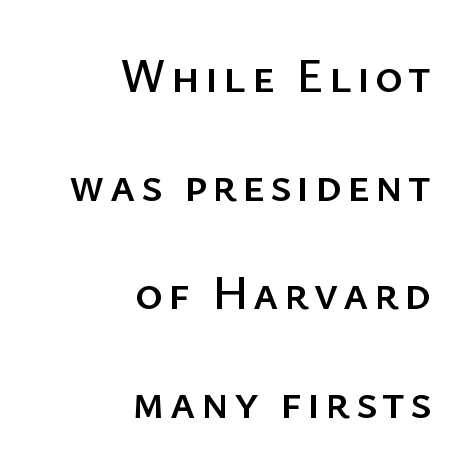
The space beneath each line is pristine and unruled. The letters advance in unequal steps, a hallmark of proportional type. These lines are composed in type without serifs. Do the letters lean? They stand straight. If you drew a ruler down the right edge, every line would touch it. Vertical spacing — loose.
